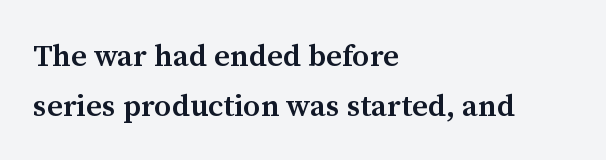
Q: Is the text bold? A: Semi-bold.
Q: Is the text italic (slanted)? A: No, it is upright.
Q: Is the typeface a serif or a sans-serif typeface? A: Serif.
Q: Is the text underlined? A: No.
Q: How is the paragraph aligned? A: Left-aligned.
Q: Is the spacing between letters normal or unusually wide? A: Normal.
Q: Is the spacing between lines tight, normal or loose? A: Normal.
Q: Width (condensed, normal, or wide)? A: Normal.
Q: Stroke contrast? A: Medium.
Q: x-height? A: Medium.
Q: Monospaced? A: No.
